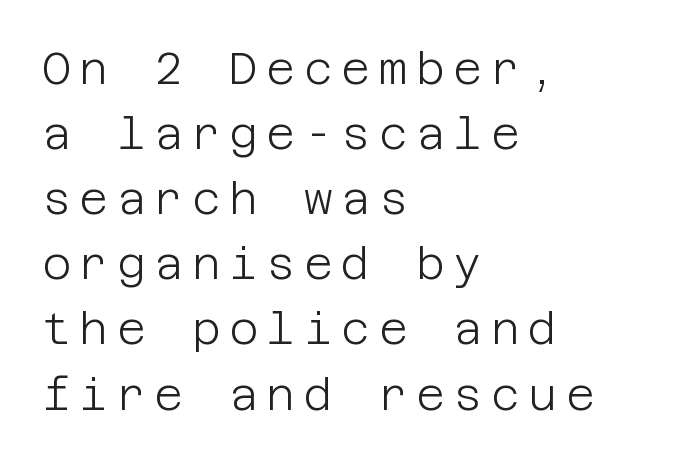
The image shows 44 px light sans-serif type, upright; set left-aligned, normal line spacing (1.48x), unusually wide letter spacing (+0.2 em), not underlined; low stroke contrast and a large x-height.
